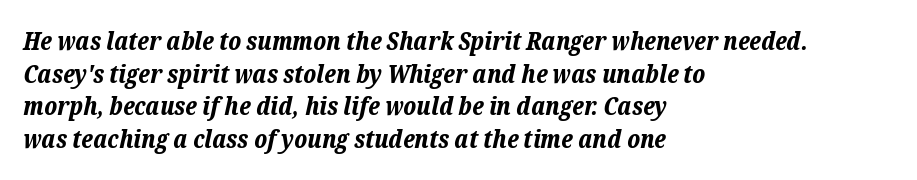
{"italic": "yes", "lean": "right", "slant_degrees": 12, "bold": "yes", "underline": "no", "align": "left", "line_spacing": "normal", "line_spacing_ratio": 1.31, "letter_spacing": "normal", "letter_spacing_em": 0.0, "glyph_px": 25}
